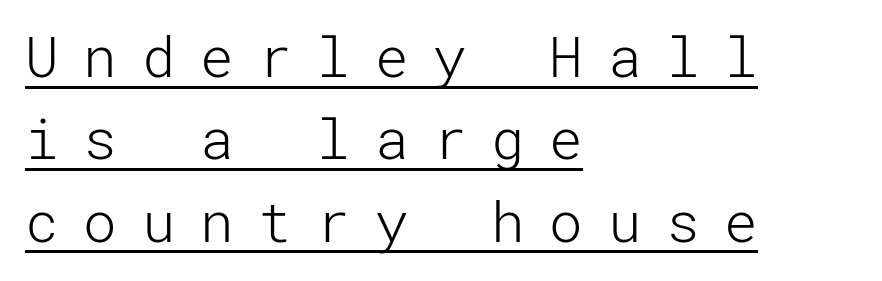
This sample uses a sans-serif face. Each word looks stretched out because of the extra space between its letters. Underline: present. Rows of type keep a routine distance in the vertical direction. Each line starts at the same left margin while the right side varies.
